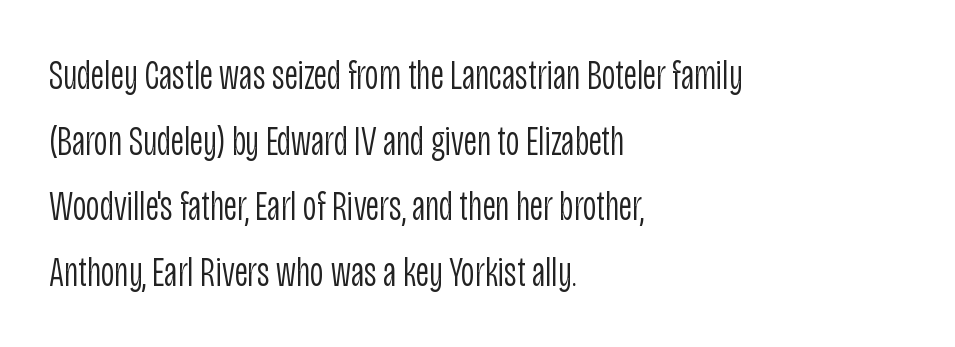
Is this a fixed-width face? No — the glyphs have proportional, varying widths. Notice how descenders clear the ascenders below comfortably — that's standard leading. A sans-serif font was chosen for this passage. Weight: regular or lighter. In CSS terms this would be text-align: left.
